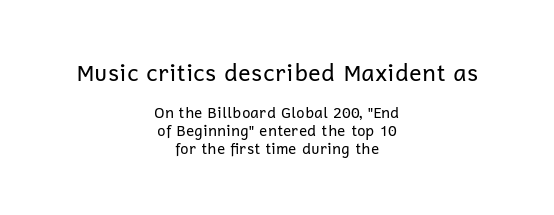
Q: Is the text bold? A: No.
Q: Is the text italic (slanted)? A: No, it is upright.
Q: Is the text underlined? A: No.
Q: How is the paragraph aligned? A: Centered.
Q: Is the spacing between letters normal or unusually wide? A: Normal.
Q: Which block of text is set in a larger size, the first (top) or the second (bottom)? A: The first (top) one.
